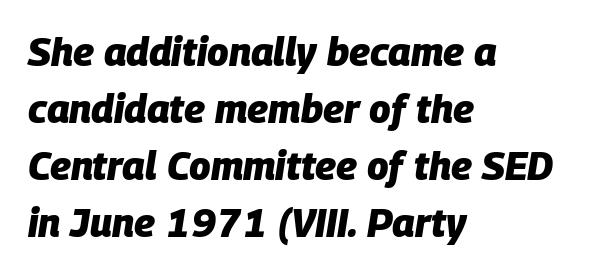
Spacing verdict: proportional, widths tailored to each character. Rows of type keep a routine distance in the vertical direction. In terms of weight, the rendering is a true, heavy bold. Casual observation: everything's shoved over to the left.
